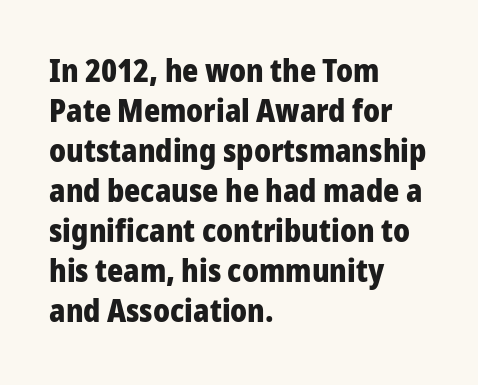
Are there feet on the stems? There aren't — it's a sans. Every row of glyphs begins at an identical x-position on the left. Nobody touched the tracking dial on this one. The letters are bold, with thick, heavy strokes.
